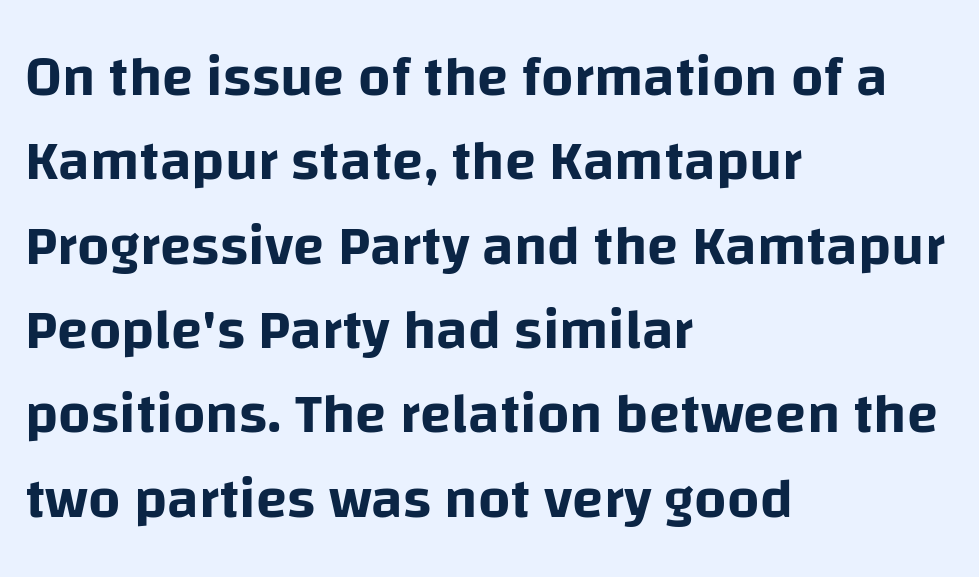
Q: Is the text italic (slanted)? A: No, it is upright.
Q: Is the typeface a serif or a sans-serif typeface? A: Sans-serif.
Q: Is the text underlined? A: No.
Q: How is the paragraph aligned? A: Left-aligned.
Q: Is the spacing between letters normal or unusually wide? A: Normal.
Q: Is the spacing between lines tight, normal or loose? A: Normal.
Q: Width (condensed, normal, or wide)? A: Normal.
Q: Stroke contrast? A: Low.
Q: x-height? A: Large.
Q: Monospaced? A: No.
